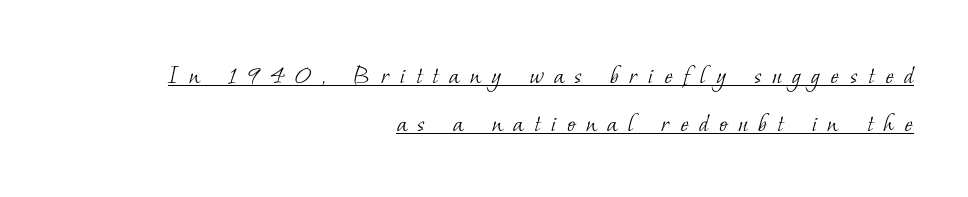
{"serif": "yes", "bold": "no", "weight": "light", "width": "normal", "stroke_contrast": "low", "x_height": "small", "monospaced": "no", "underline": "yes", "align": "right", "line_spacing": "normal", "line_spacing_ratio": 1.7, "letter_spacing": "wide", "letter_spacing_em": 0.38, "glyph_px": 28}
